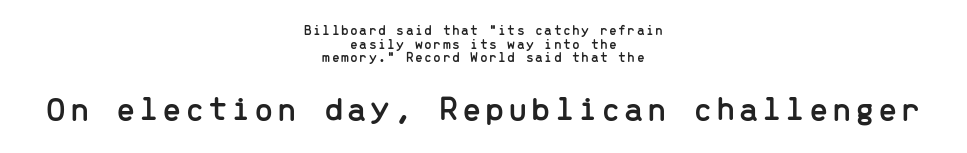
The glyphs are unaccompanied by any horizontal stroke below them. Think of a typewriter: that constant character pitch is what you see here. Leftover space on each line is divided equally before and after the words. In terms of leading, this rendering errs on the cramped side.
